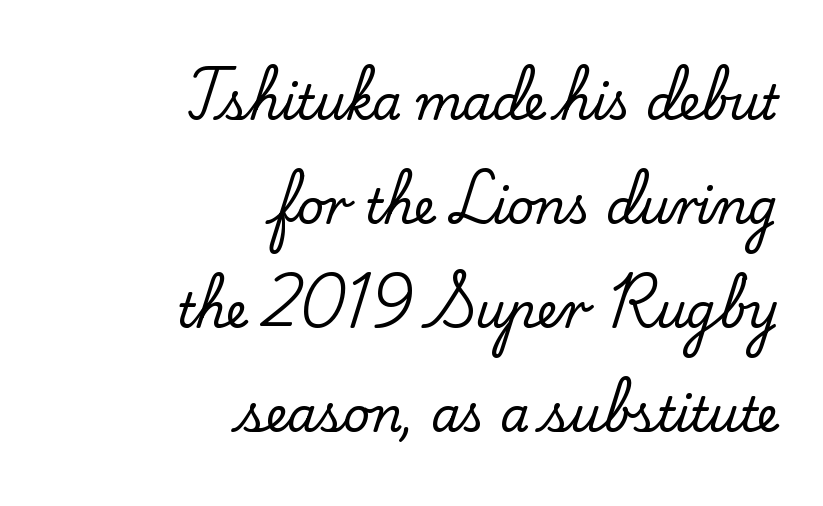
{"serif": "yes", "width": "normal", "stroke_contrast": "low", "x_height": "small", "monospaced": "no", "underline": "no", "align": "right", "line_spacing": "loose", "line_spacing_ratio": 2.21, "letter_spacing": "normal", "letter_spacing_em": 0.0, "glyph_px": 47}
